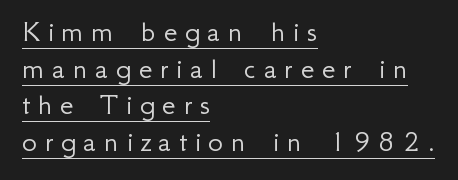
The image shows 31 px light sans-serif type, upright; set left-aligned, line spacing 1.18x, unusually wide letter spacing (+0.25 em), underlined; low stroke contrast and a small x-height.
